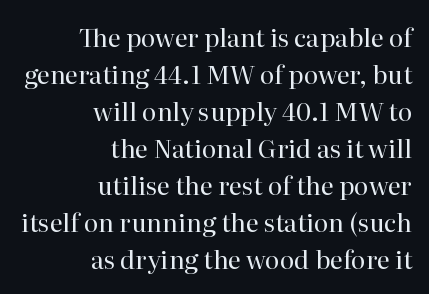
Each word holds together tightly as a unit, with standard inter-letter gaps. The space directly below the letters is spotless. The specimen reads as upright at a glance. Think standard paragraph weight, or any step lighter than that. Each new line begins a customary step beneath the previous one.
